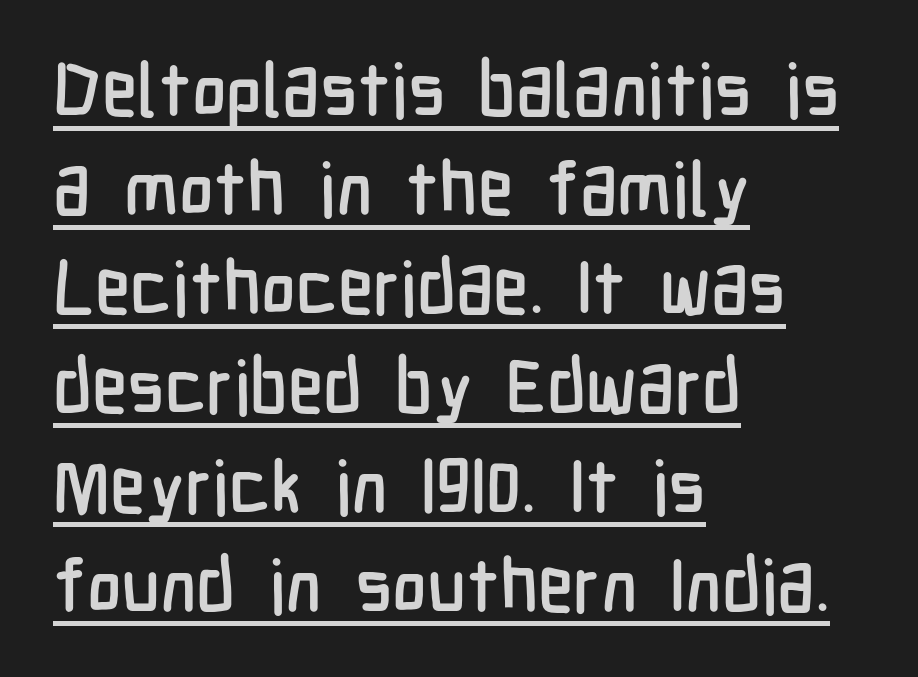
Q: Is the text italic (slanted)? A: No, it is upright.
Q: Is the typeface a serif or a sans-serif typeface? A: Sans-serif.
Q: Is the text underlined? A: Yes.
Q: How is the paragraph aligned? A: Left-aligned.
Q: Is the spacing between letters normal or unusually wide? A: Normal.
Q: Is the spacing between lines tight, normal or loose? A: Normal.
Q: Width (condensed, normal, or wide)? A: Condensed.
Q: Stroke contrast? A: Low.
Q: x-height? A: Medium.
Q: Monospaced? A: No.
